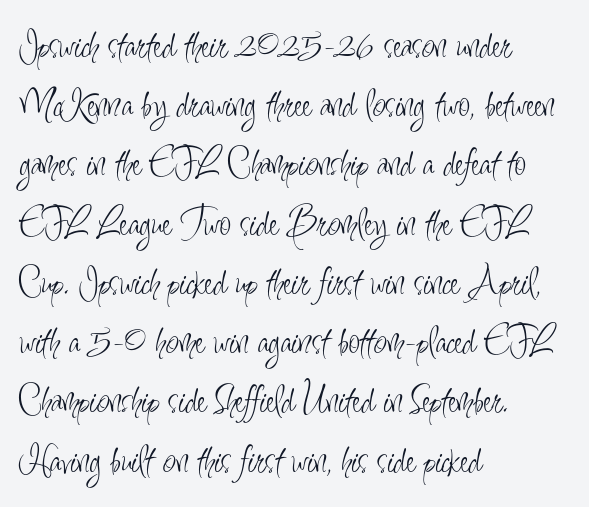
Stem width sits at or under what a default text font uses. In terms of leading, this rendering sits right in the middle. You could not count columns in this text — the font is proportionally spaced. This sample is left-justified, so line endings fall wherever the words run out.
